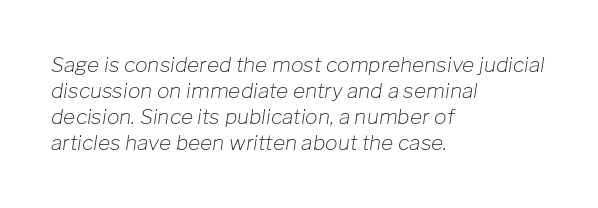
These lines keep a tight, regular rhythm from letter to letter. The typesetting does not lean heavy: it is not bold. Each row of text sits above clean, open space. Visually the block forms a straight wall on the left and a jagged coastline on the right. The passage shown leans; its letterforms are oblique.
